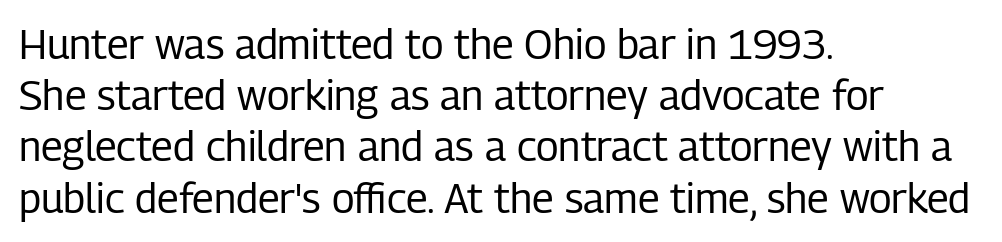
The font's upright variant was chosen for this text. The passage shown is not underscored anywhere. The characters are drawn with everyday or finer stroke widths. Evenly set lines give the paragraph a standard silhouette. All the whitespace from short lines collects on the right.
